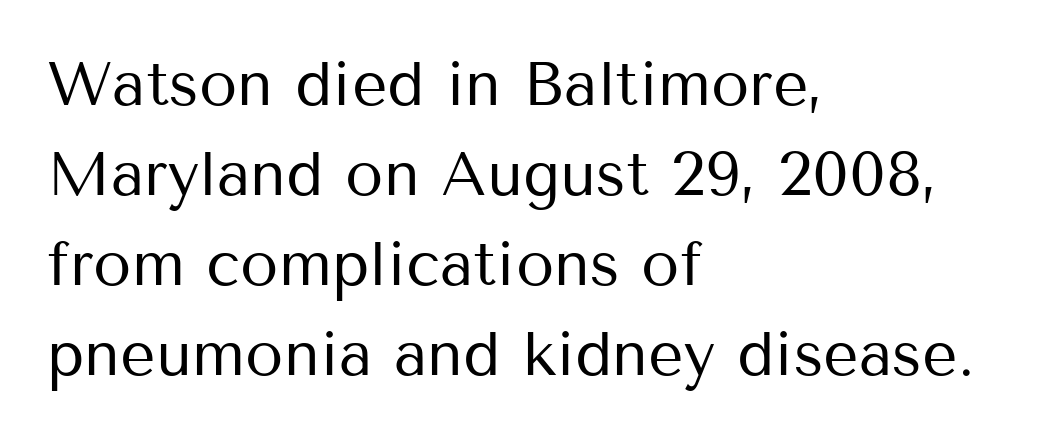
The image shows 62 px regular-weight sans-serif type, upright; set left-aligned, normal line spacing (1.45x), normal letter spacing, not underlined; medium stroke contrast and a medium x-height.
